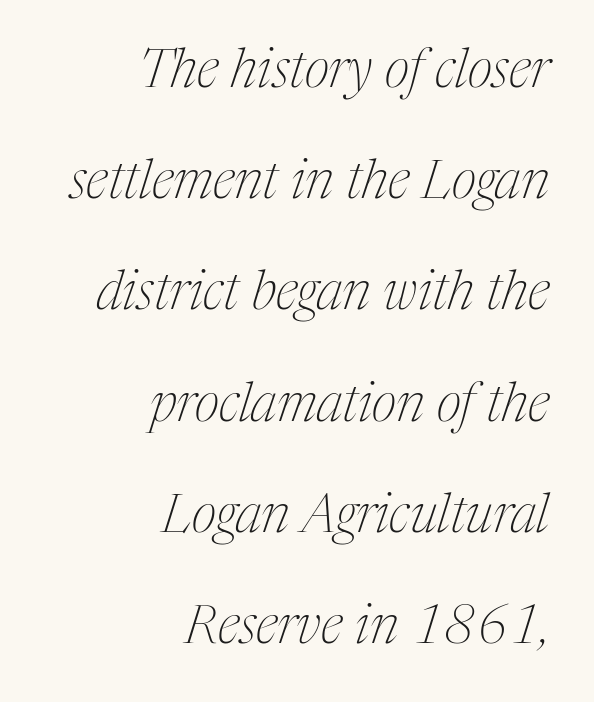
The image shows 54 px thin, condensed serif type, italic (leaning right); set right-aligned, loose line spacing (2.06x), normal letter spacing, not underlined; medium stroke contrast and a medium x-height.
